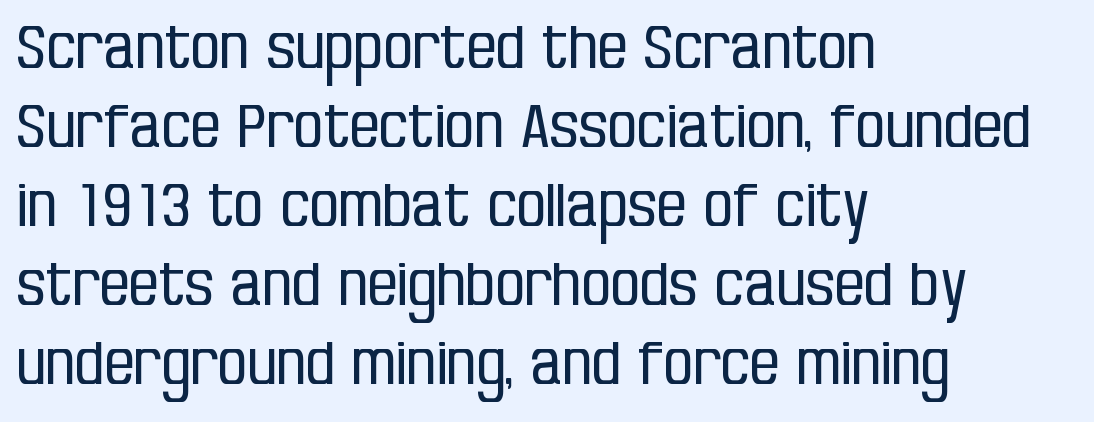
The image shows 59 px regular-weight, condensed sans-serif type, upright; set left-aligned, normal line spacing (1.34x), normal letter spacing, not underlined; low stroke contrast and a large x-height.
